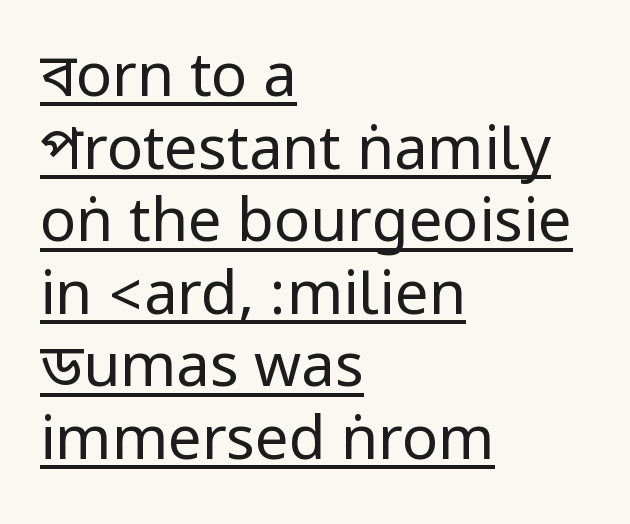
This rendering employs a face without finishing strokes, i.e., a sans-serif. Every character sits straight up, as roman type does. Which margin do the lines hug? The left one — the right edge is uneven. Short note: letters normally spaced.
